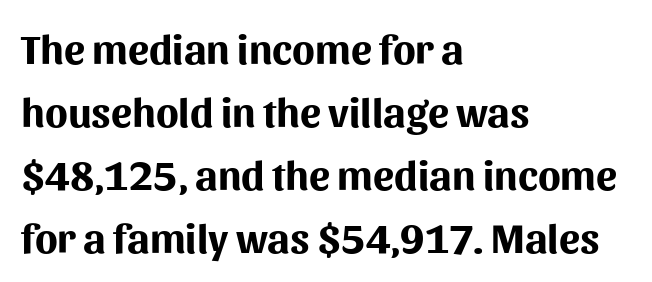
The image shows 42 px bold sans-serif type, upright; set left-aligned, normal line spacing (1.5x), normal letter spacing, not underlined; medium stroke contrast and a medium x-height.
